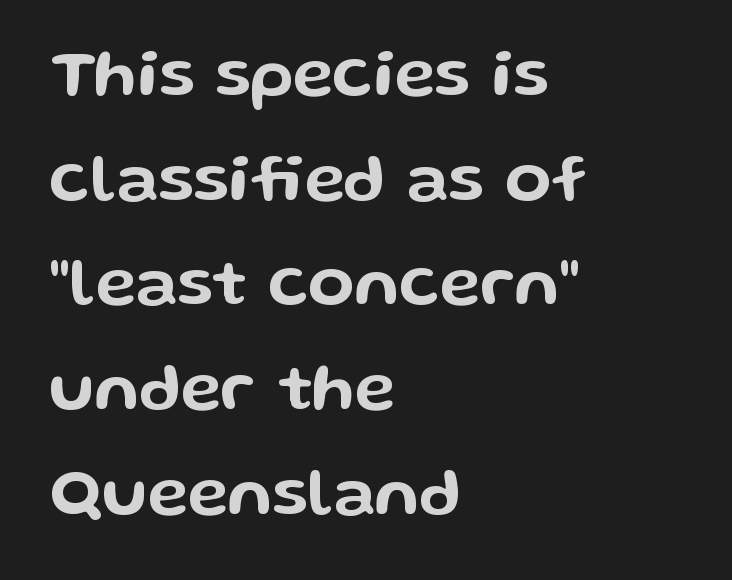
{"serif": "no", "italic": "no", "width": "wide", "stroke_contrast": "low", "x_height": "medium", "monospaced": "no", "underline": "no", "align": "left", "line_spacing": "normal", "line_spacing_ratio": 1.54, "letter_spacing": "normal", "letter_spacing_em": 0.0, "glyph_px": 68}
